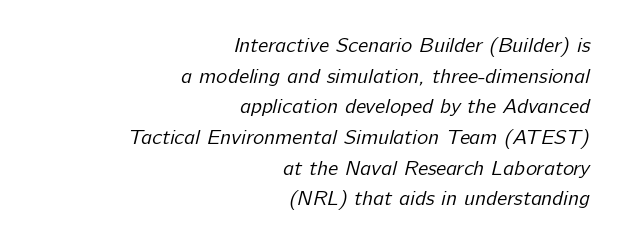
{"bold": "no", "underline": "no", "align": "right", "line_spacing": "normal", "line_spacing_ratio": 1.46, "letter_spacing": "normal", "letter_spacing_em": 0.0, "glyph_px": 21}
